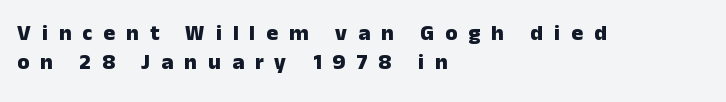
The image shows 22 px bold type, upright; set left-aligned, normal line spacing (1.31x), unusually wide letter spacing (+0.5 em), not underlined.
